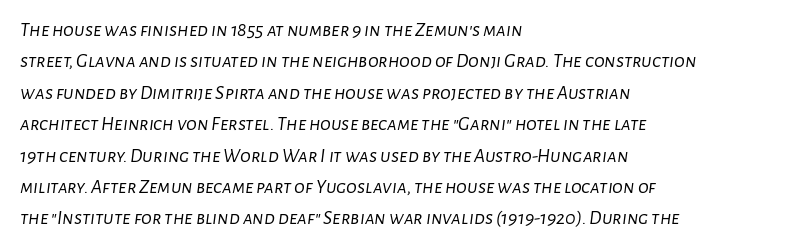
Q: Is the text bold? A: No.
Q: Is the text italic (slanted)? A: Yes, it leans right by about 7 degrees.
Q: Is the text underlined? A: No.
Q: How is the paragraph aligned? A: Left-aligned.
Q: Is the spacing between letters normal or unusually wide? A: Normal.
Q: Is the spacing between lines tight, normal or loose? A: Normal.
